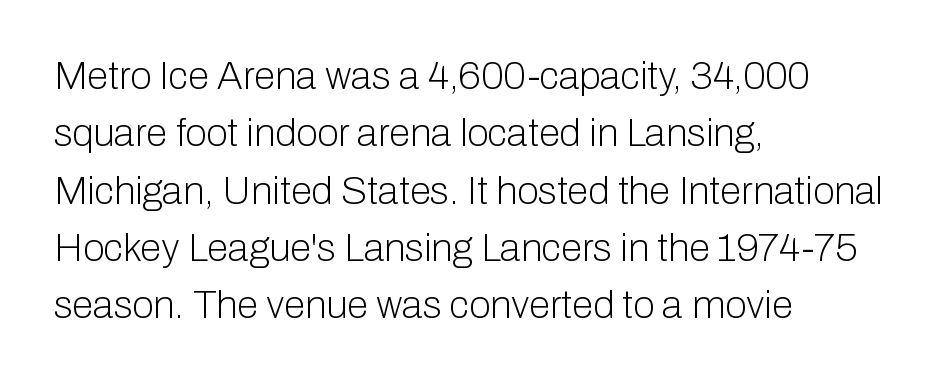
{"serif": "no", "italic": "no", "bold": "no", "weight": "light", "width": "normal", "stroke_contrast": "low", "x_height": "medium", "monospaced": "no", "underline": "no", "align": "left", "line_spacing": "normal", "line_spacing_ratio": 1.47, "letter_spacing": "normal", "letter_spacing_em": 0.0, "glyph_px": 39}
